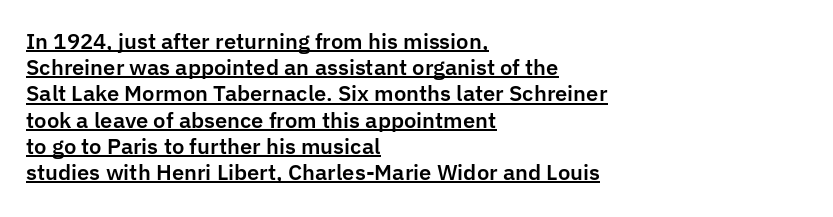
The lettering stays uniformly vertical, giving the passage a roman look. The paragraph has a hard left edge and a soft right edge. Honestly, the underline is the first thing you notice here. The type is set solid horizontally, with unmodified tracking. Baseline-to-baseline distance is the conventional proportion of letter height.
